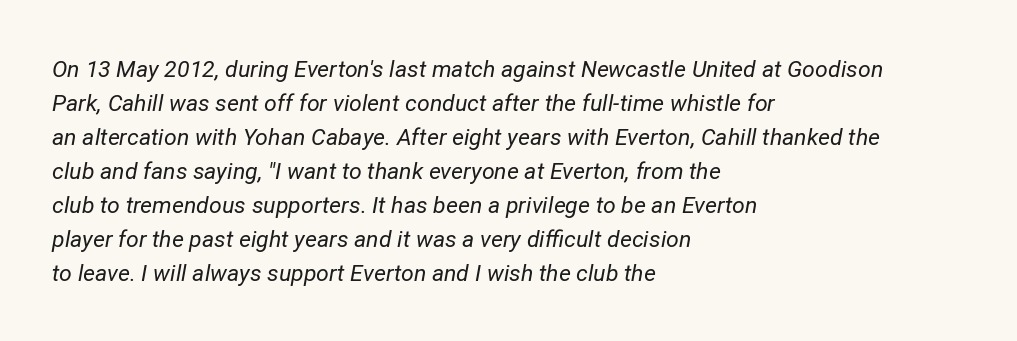
Q: Is the text bold? A: No.
Q: Is the text italic (slanted)? A: Yes, it leans right by about 12 degrees.
Q: Is the text underlined? A: No.
Q: How is the paragraph aligned? A: Left-aligned.
Q: Is the spacing between letters normal or unusually wide? A: Normal.
Q: Is the spacing between lines tight, normal or loose? A: Normal.
